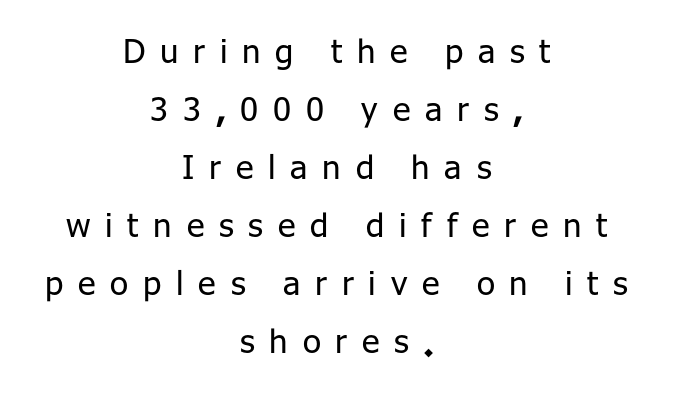
Q: Is the text bold? A: No.
Q: Is the text italic (slanted)? A: No, it is upright.
Q: Is the typeface a serif or a sans-serif typeface? A: Sans-serif.
Q: Is the text underlined? A: No.
Q: How is the paragraph aligned? A: Centered.
Q: Is the spacing between letters normal or unusually wide? A: Unusually wide.
Q: Width (condensed, normal, or wide)? A: Normal.
Q: Stroke contrast? A: Low.
Q: x-height? A: Medium.
Q: Monospaced? A: No.
